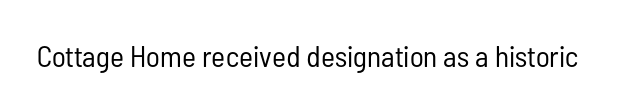
{"serif": "no", "italic": "no", "bold": "no", "weight": "regular", "width": "condensed", "stroke_contrast": "low", "x_height": "medium", "monospaced": "no", "underline": "no", "letter_spacing": "normal", "letter_spacing_em": 0.0, "glyph_px": 30}
